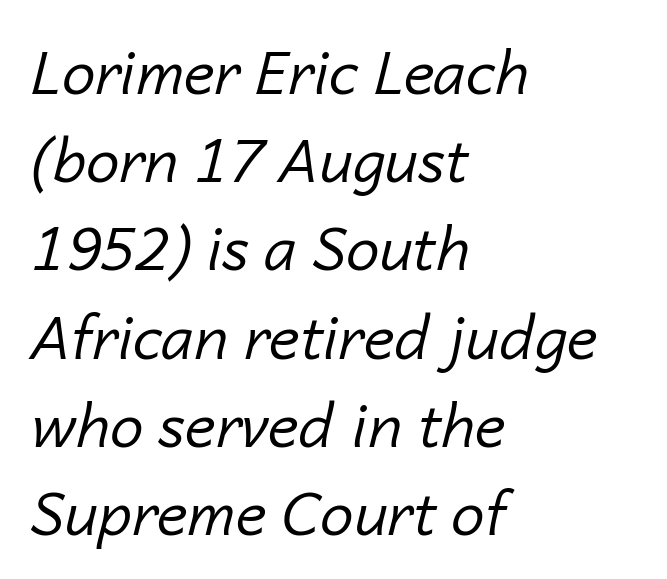
Q: Is the text bold? A: No.
Q: Is the text italic (slanted)? A: Yes, it leans right by about 14 degrees.
Q: Is the text underlined? A: No.
Q: How is the paragraph aligned? A: Left-aligned.
Q: Is the spacing between letters normal or unusually wide? A: Normal.
Q: Is the spacing between lines tight, normal or loose? A: Normal.
Q: Width (condensed, normal, or wide)? A: Normal.
Q: Stroke contrast? A: Low.
Q: x-height? A: Medium.
Q: Monospaced? A: No.
